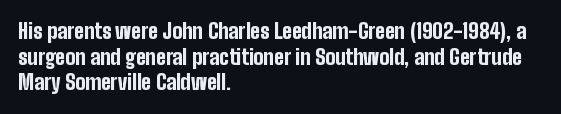
Is there any slant? The stems are plumb. The zone under the glyphs is completely vacant. Caption: bold face, heavy strokes. Each word holds together tightly as a unit, with standard inter-letter gaps. Does the copy run flush right? No — it runs flush left.
